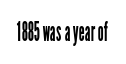
A roman cut, with each character standing at attention. Decoration check: the copy has no underline. The gaps between neighbouring characters are ordinary and unremarkable. Bold? No — there's no thickening of the strokes.
